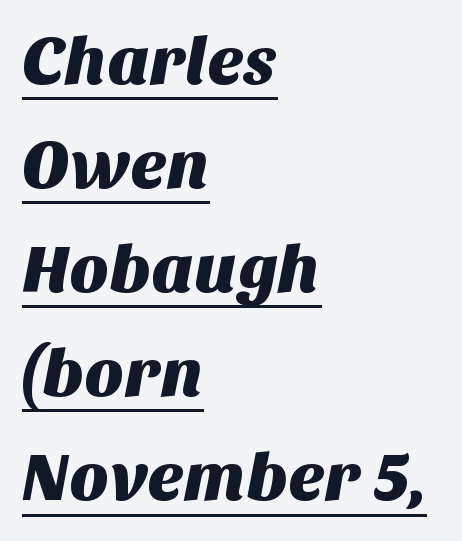
{"serif": "no", "width": "normal", "stroke_contrast": "medium", "x_height": "large", "monospaced": "no", "underline": "yes", "align": "left", "line_spacing": "normal", "line_spacing_ratio": 1.53, "letter_spacing": "normal", "letter_spacing_em": 0.0, "glyph_px": 68}
